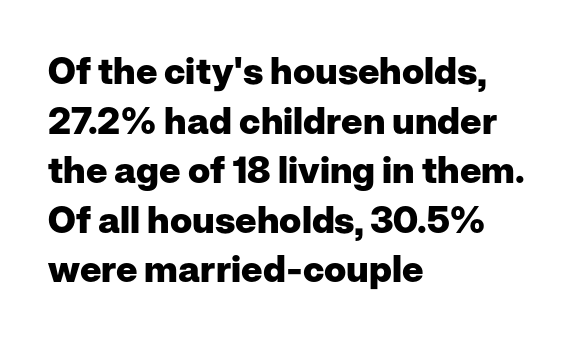
{"serif": "no", "italic": "no", "bold": "yes", "weight": "heavy", "width": "normal", "stroke_contrast": "low", "x_height": "medium", "monospaced": "no", "underline": "no", "align": "left", "line_spacing": "normal", "line_spacing_ratio": 1.34, "letter_spacing": "normal", "letter_spacing_em": 0.0, "glyph_px": 37}
